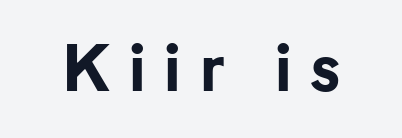
Q: Is the text bold? A: Yes.
Q: Is the text italic (slanted)? A: No, it is upright.
Q: Is the typeface a serif or a sans-serif typeface? A: Sans-serif.
Q: Is the text underlined? A: No.
Q: Is the spacing between letters normal or unusually wide? A: Unusually wide.
Q: Width (condensed, normal, or wide)? A: Normal.
Q: Stroke contrast? A: Low.
Q: x-height? A: Medium.
Q: Monospaced? A: No.
